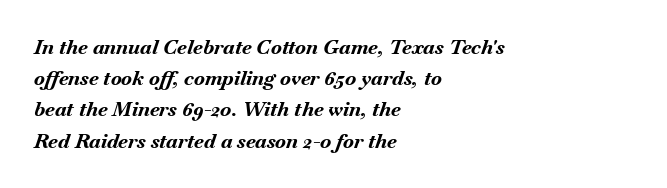
The image shows 20 px bold type, italic (leaning right); set left-aligned, normal line spacing (1.56x), normal letter spacing, not underlined.
